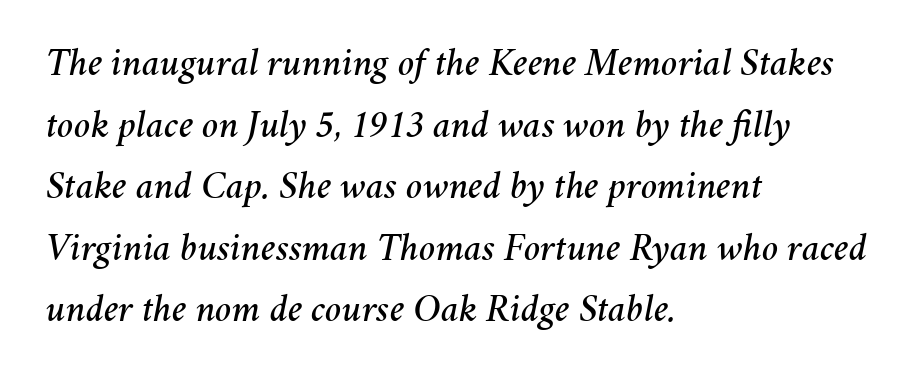
{"italic": "yes", "lean": "right", "slant_degrees": 11, "width": "normal", "stroke_contrast": "medium", "x_height": "medium", "monospaced": "no", "underline": "no", "align": "left", "line_spacing": "normal", "line_spacing_ratio": 1.58, "letter_spacing": "normal", "letter_spacing_em": 0.0, "glyph_px": 39}
